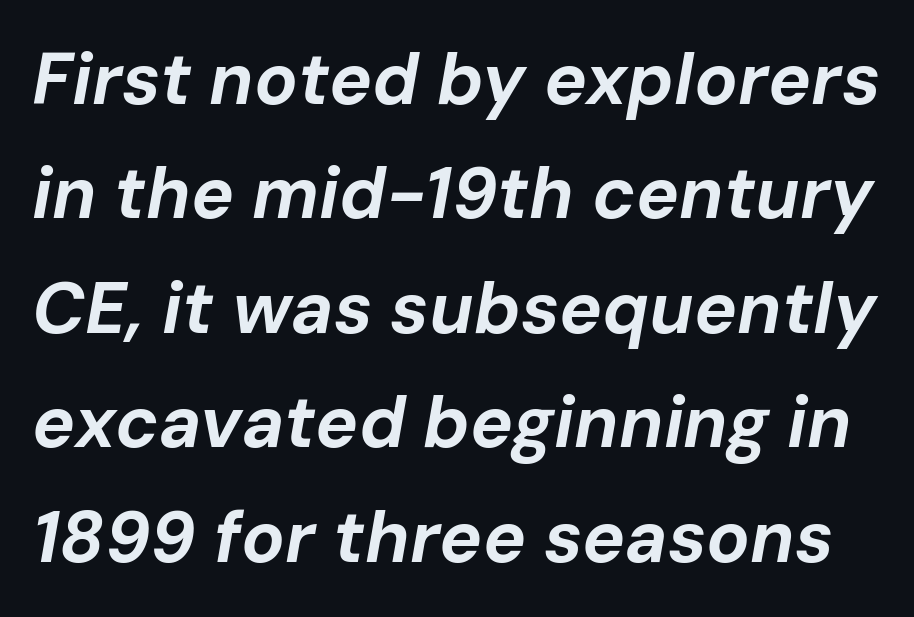
{"italic": "yes", "lean": "right", "slant_degrees": 10, "bold": "yes", "weight": "bold", "width": "normal", "stroke_contrast": "low", "x_height": "medium", "monospaced": "no", "underline": "no", "line_spacing": "normal", "line_spacing_ratio": 1.59, "letter_spacing": "normal", "letter_spacing_em": 0.0, "glyph_px": 72}
